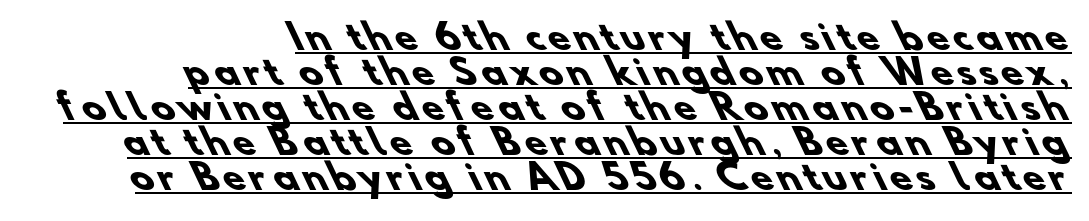
The characters look thick and weighty, a clear bold. No feet cap the strokes, marking this as sans-serif type. A baseline rule has been typeset under these characters. In CSS terms this would be text-align: right. The face used here is proportionally spaced, like ordinary book or web type. Closely set lines give the paragraph a compact silhouette.
